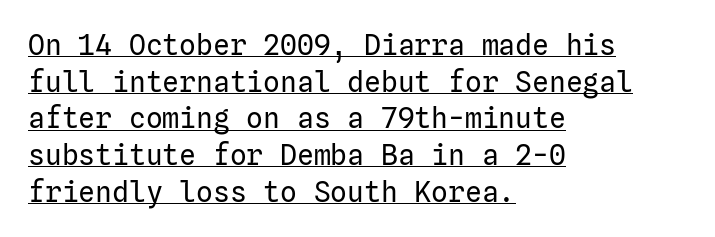
Q: Is the text bold? A: No.
Q: Is the text italic (slanted)? A: No, it is upright.
Q: Is the typeface a serif or a sans-serif typeface? A: Sans-serif.
Q: Is the text underlined? A: Yes.
Q: How is the paragraph aligned? A: Left-aligned.
Q: Is the spacing between letters normal or unusually wide? A: Normal.
Q: Is the spacing between lines tight, normal or loose? A: Normal.
Q: Width (condensed, normal, or wide)? A: Normal.
Q: Stroke contrast? A: Low.
Q: x-height? A: Medium.
